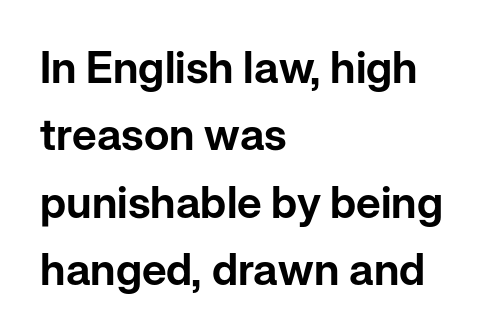
{"serif": "no", "italic": "no", "width": "normal", "stroke_contrast": "low", "x_height": "medium", "monospaced": "no", "underline": "no", "align": "left", "line_spacing": "normal", "line_spacing_ratio": 1.53, "letter_spacing": "normal", "letter_spacing_em": 0.0, "glyph_px": 44}
